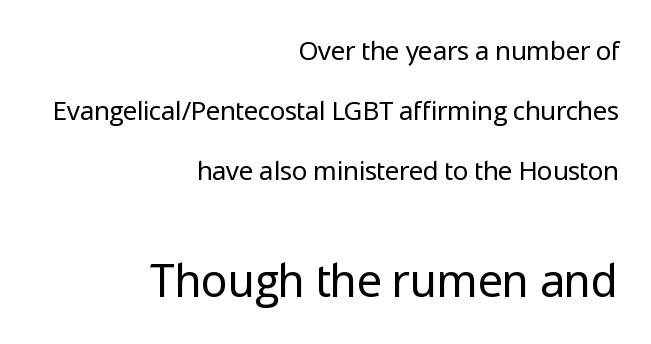
Q: Is the text bold? A: No.
Q: Is the text italic (slanted)? A: No, it is upright.
Q: Is the typeface a serif or a sans-serif typeface? A: Sans-serif.
Q: Is the text underlined? A: No.
Q: How is the paragraph aligned? A: Right-aligned.
Q: Is the spacing between letters normal or unusually wide? A: Normal.
Q: Is the spacing between lines tight, normal or loose? A: Loose.
Q: Which block of text is set in a larger size, the first (top) or the second (bottom)? A: The second (bottom) one.
Q: Width (condensed, normal, or wide)? A: Normal.
Q: Stroke contrast? A: Low.
Q: x-height? A: Medium.
Q: Monospaced? A: No.
